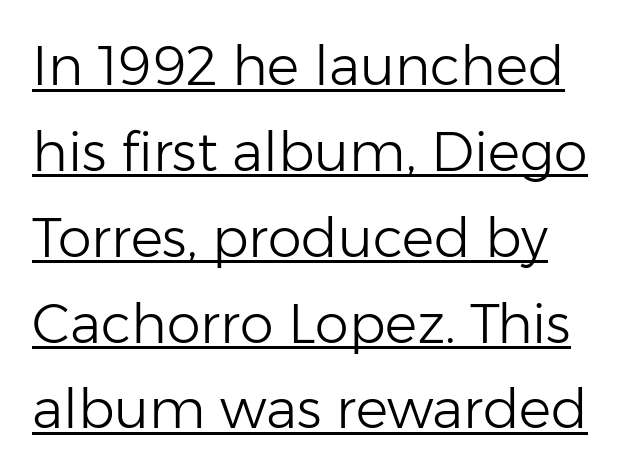
Spacing verdict: proportional, widths tailored to each character. This is underlined copy, the kind a proofreader might mark for attention. A sans-serif font was chosen for this passage. One glance says typical: line gaps are just what's usual. The typography opts for an upright posture over an oblique one.
